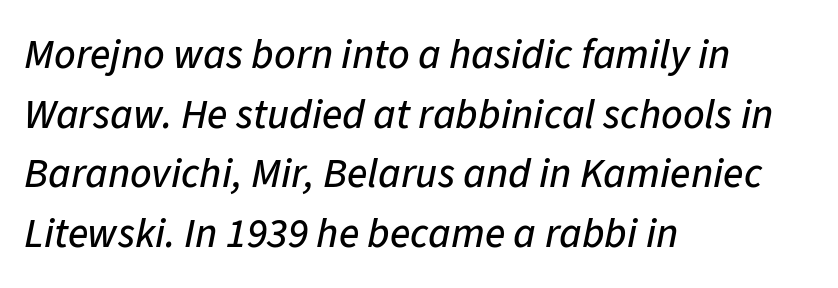
The image shows 42 px text type, italic (leaning right); set left-aligned, normal line spacing (1.42x), normal letter spacing, not underlined; low stroke contrast and a medium x-height.
